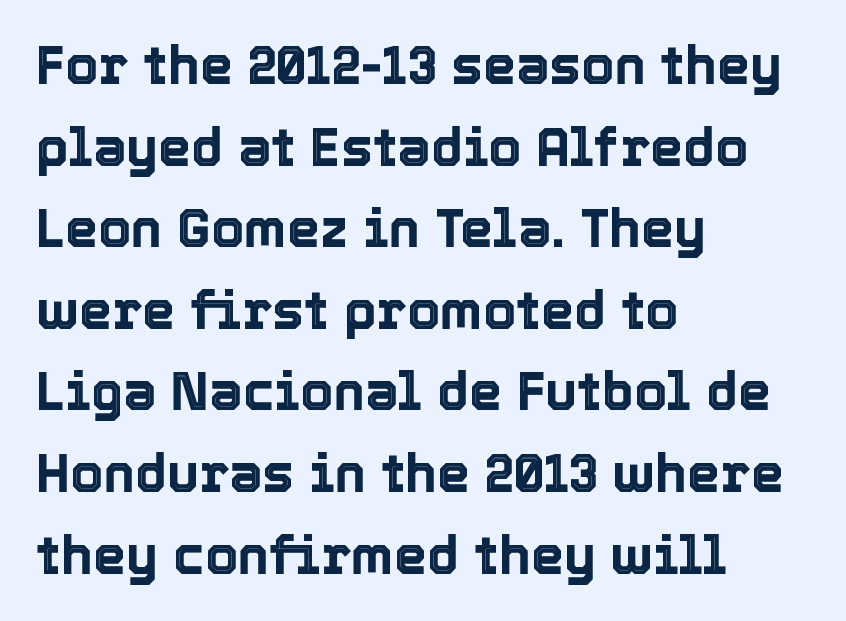
Q: Is the text italic (slanted)? A: No, it is upright.
Q: Is the text underlined? A: No.
Q: How is the paragraph aligned? A: Left-aligned.
Q: Is the spacing between letters normal or unusually wide? A: Normal.
Q: Is the spacing between lines tight, normal or loose? A: Normal.
Q: Width (condensed, normal, or wide)? A: Normal.
Q: x-height? A: Medium.
Q: Monospaced? A: No.
